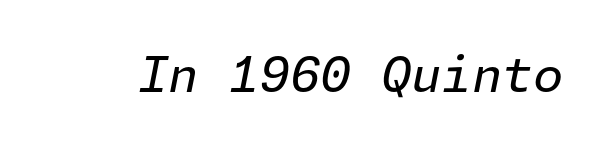
The font's italic variant was chosen for this text. The area under the type is left untouched. Stem width sits at or under what a default text font uses. No extra tracking has been applied to these lines.
